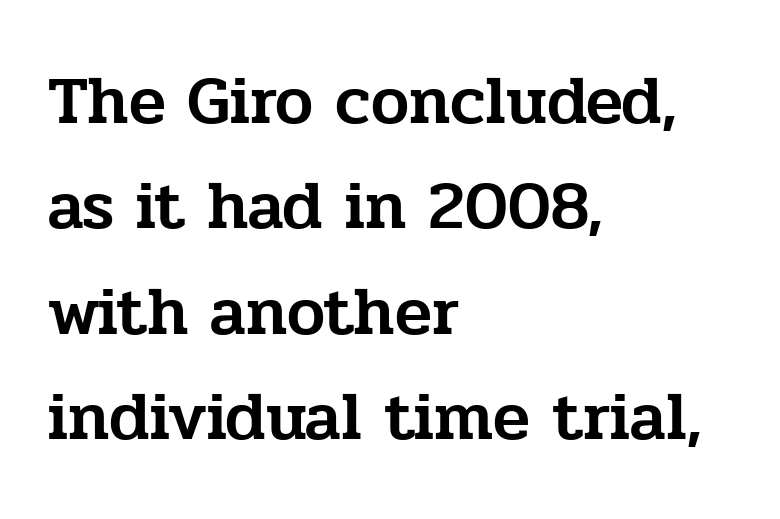
Q: Is the text italic (slanted)? A: No, it is upright.
Q: Is the typeface a serif or a sans-serif typeface? A: Serif.
Q: Is the text underlined? A: No.
Q: How is the paragraph aligned? A: Left-aligned.
Q: Is the spacing between letters normal or unusually wide? A: Normal.
Q: Is the spacing between lines tight, normal or loose? A: Normal.
Q: Width (condensed, normal, or wide)? A: Normal.
Q: Stroke contrast? A: Low.
Q: x-height? A: Medium.
Q: Monospaced? A: No.
